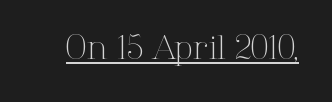
Note the varied advance widths — an 'i' is clearly narrower than an 'm'. This sample uses an upright cut, with every glyph sitting square on the baseline. Each letter's strokes conclude with small projecting serifs. You can see a thin bar hugging the bottom of the glyphs.
